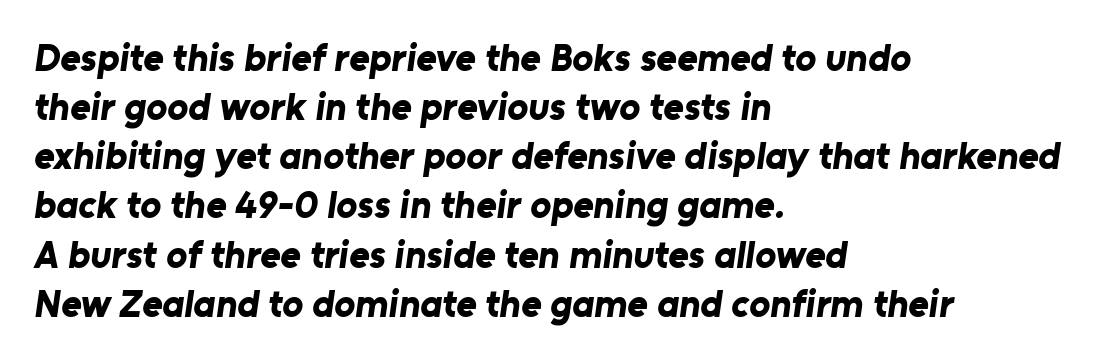
In terms of letterspacing, this is plain default setting. Proportional: the letters do not fall into vertical columns. The leading is moderate, giving the passage an even texture. The space beneath each line is pristine and unruled. Font category for this specimen: sans-serif. This rendering uses left alignment, leaving the right contour irregular.
